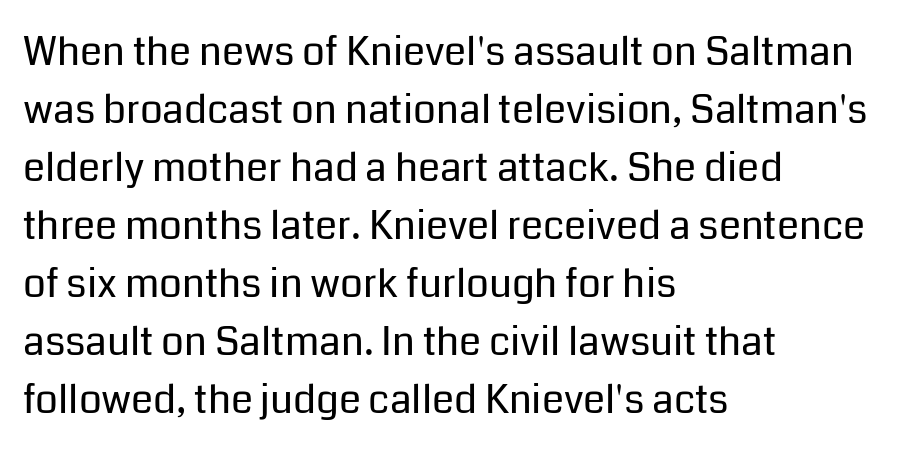
The compositor pushed each line to the left boundary. Character widths vary here, with narrow letters taking less room than wide ones. Designer's note — italics off, roman on. Each letter's strokes conclude bluntly, with no projecting serifs. The characters are drawn with everyday or finer stroke widths.
